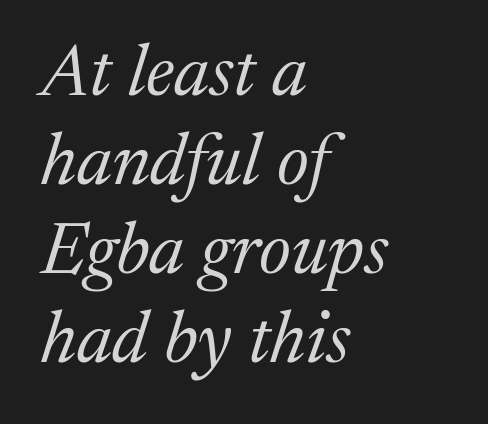
{"serif": "yes", "italic": "yes", "lean": "right", "slant_degrees": 17, "bold": "no", "weight": "regular", "width": "normal", "stroke_contrast": "medium", "x_height": "medium", "monospaced": "no", "underline": "no", "align": "left", "line_spacing_ratio": 1.22, "letter_spacing": "normal", "letter_spacing_em": 0.0, "glyph_px": 73}
